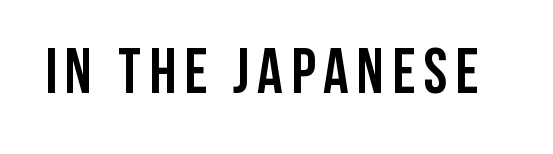
Strokes here are thick enough to call this a true bold. The rendering uses natural spacing where letterforms have individual widths. Examine the stroke ends and you'll find no serifs. Every stem runs plumb, perpendicular to the baseline. Has an underline been added? It has not.
